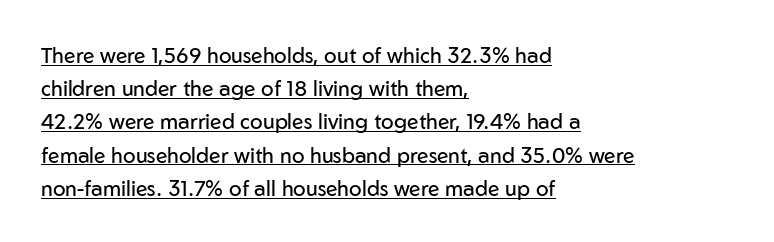
{"italic": "no", "bold": "no", "underline": "yes", "align": "left", "line_spacing": "normal", "line_spacing_ratio": 1.58, "letter_spacing": "normal", "letter_spacing_em": 0.0, "glyph_px": 21}
